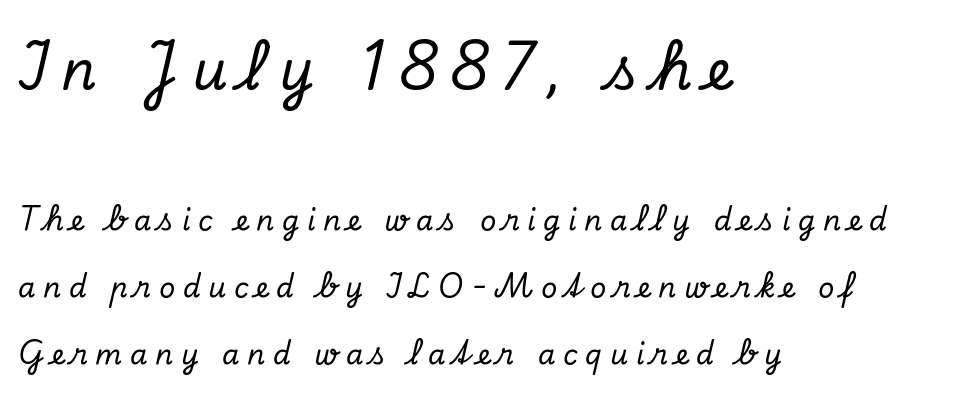
Q: Is the text italic (slanted)? A: Yes, it leans right by about 13 degrees.
Q: Is the typeface a serif or a sans-serif typeface? A: Serif.
Q: Is the text underlined? A: No.
Q: How is the paragraph aligned? A: Left-aligned.
Q: Is the spacing between letters normal or unusually wide? A: Unusually wide.
Q: Is the spacing between lines tight, normal or loose? A: Loose.
Q: Which block of text is set in a larger size, the first (top) or the second (bottom)? A: The first (top) one.
Q: Width (condensed, normal, or wide)? A: Normal.
Q: Stroke contrast? A: Low.
Q: x-height? A: Small.
Q: Monospaced? A: No.
